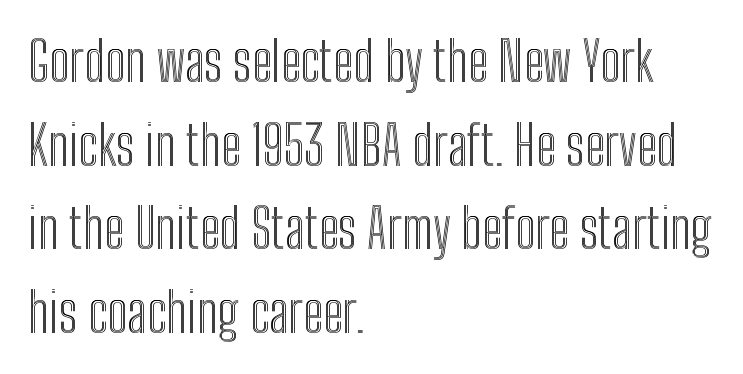
Q: Is the text italic (slanted)? A: No, it is upright.
Q: Is the text underlined? A: No.
Q: How is the paragraph aligned? A: Left-aligned.
Q: Is the spacing between letters normal or unusually wide? A: Normal.
Q: Is the spacing between lines tight, normal or loose? A: Normal.
Q: Width (condensed, normal, or wide)? A: Condensed.
Q: x-height? A: Medium.
Q: Monospaced? A: No.
